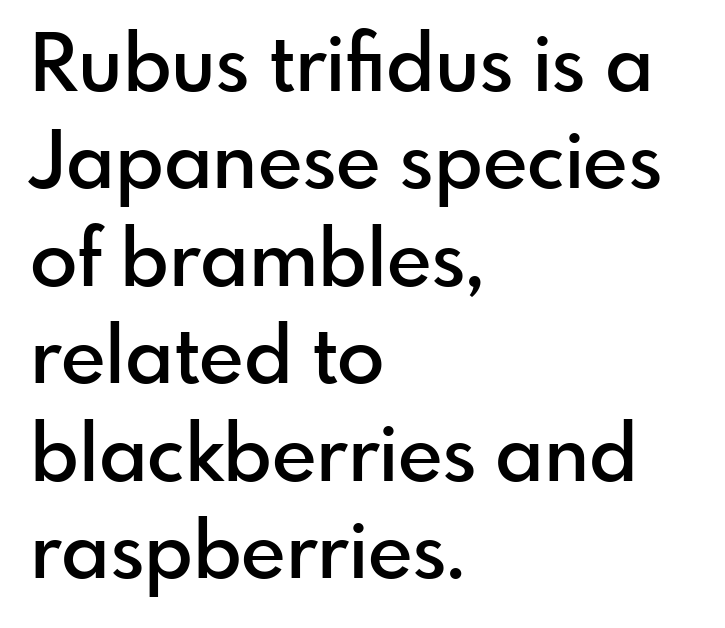
Q: Is the text bold? A: Semi-bold.
Q: Is the text italic (slanted)? A: No, it is upright.
Q: Is the typeface a serif or a sans-serif typeface? A: Sans-serif.
Q: Is the text underlined? A: No.
Q: How is the paragraph aligned? A: Left-aligned.
Q: Is the spacing between letters normal or unusually wide? A: Normal.
Q: Is the spacing between lines tight, normal or loose? A: Normal.
Q: Width (condensed, normal, or wide)? A: Normal.
Q: Stroke contrast? A: Low.
Q: x-height? A: Small.
Q: Monospaced? A: No.
